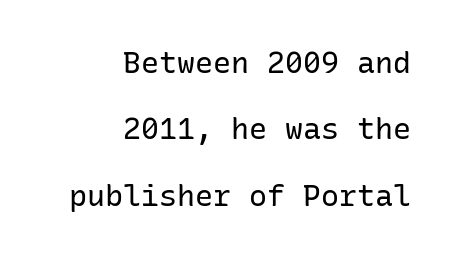
This sample uses an upright cut, with every glyph sitting square on the baseline. The passage shown has conventional tracking throughout. Horizontally, the lines are justified to the trailing edge only. Typographically, this falls in the sans-serif category. Rows of type keep a wide berth in the vertical direction.
